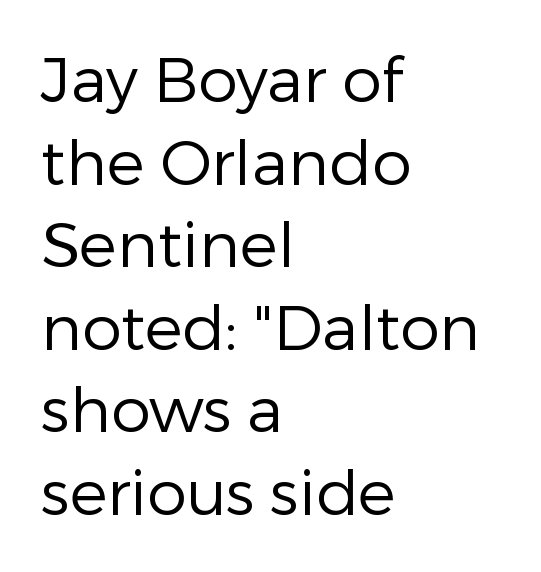
{"serif": "no", "italic": "no", "bold": "no", "weight": "regular", "width": "normal", "stroke_contrast": "low", "x_height": "medium", "monospaced": "no", "underline": "no", "align": "left", "line_spacing": "normal", "line_spacing_ratio": 1.31, "letter_spacing": "normal", "letter_spacing_em": 0.0, "glyph_px": 63}
